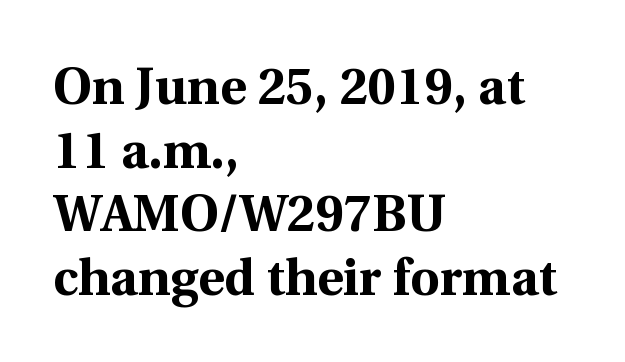
{"serif": "yes", "italic": "no", "bold": "yes", "weight": "bold", "width": "normal", "x_height": "medium", "monospaced": "no", "underline": "no", "align": "left", "line_spacing": "normal", "line_spacing_ratio": 1.25, "letter_spacing": "normal", "letter_spacing_em": 0.0, "glyph_px": 51}
